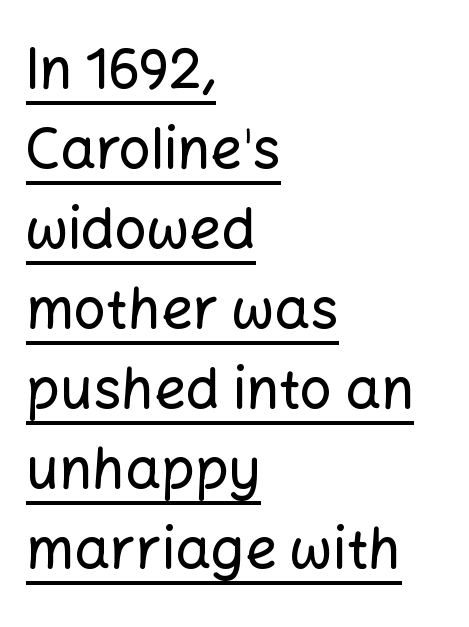
{"serif": "no", "italic": "no", "width": "normal", "stroke_contrast": "low", "x_height": "medium", "monospaced": "no", "underline": "yes", "align": "left", "line_spacing": "normal", "line_spacing_ratio": 1.43, "letter_spacing": "normal", "letter_spacing_em": 0.0, "glyph_px": 56}
